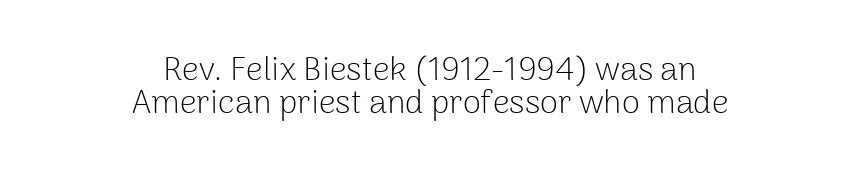
The image shows 33 px light sans-serif type, upright; set centered, tight line spacing (0.99x), normal letter spacing, not underlined; low stroke contrast and a medium x-height.
